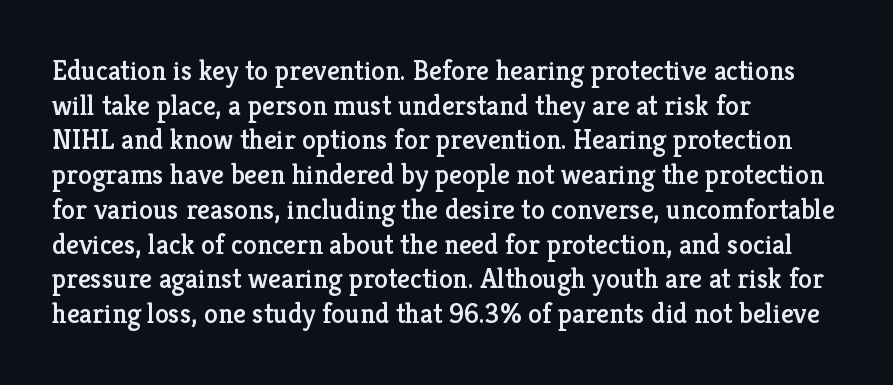
Q: Is the text italic (slanted)? A: No, it is upright.
Q: Is the typeface a serif or a sans-serif typeface? A: Serif.
Q: Is the text underlined? A: No.
Q: How is the paragraph aligned? A: Left-aligned.
Q: Is the spacing between letters normal or unusually wide? A: Normal.
Q: Width (condensed, normal, or wide)? A: Normal.
Q: Stroke contrast? A: Low.
Q: x-height? A: Medium.
Q: Monospaced? A: No.
